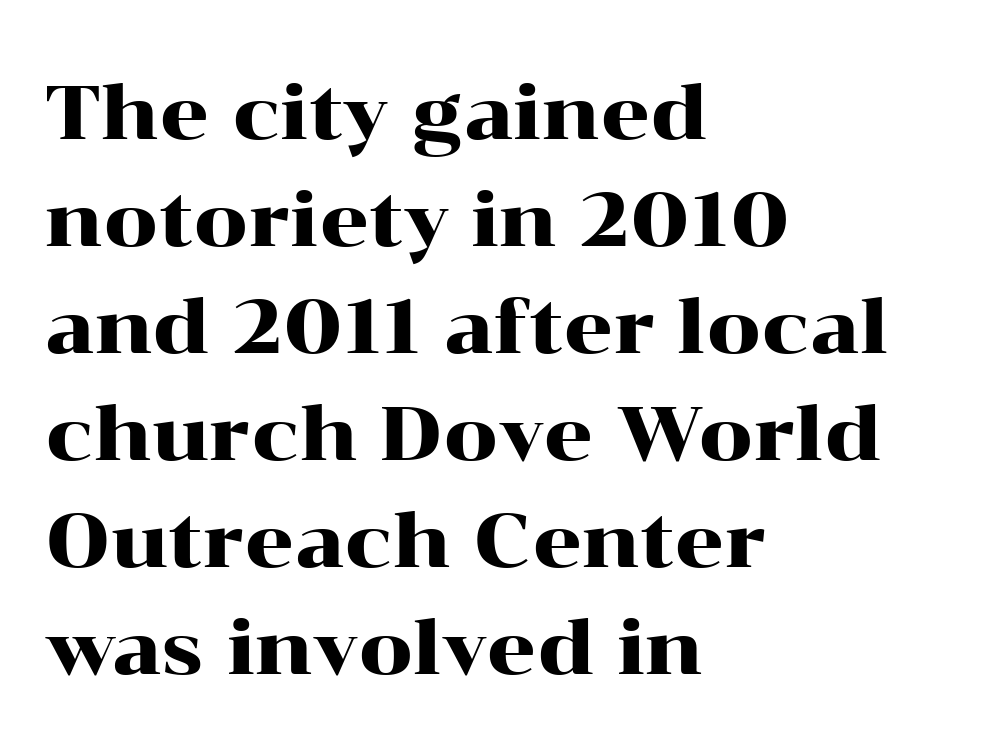
{"serif": "yes", "italic": "no", "width": "wide", "stroke_contrast": "high", "x_height": "medium", "monospaced": "no", "underline": "no", "align": "left", "line_spacing": "normal", "line_spacing_ratio": 1.39, "letter_spacing": "normal", "letter_spacing_em": 0.0, "glyph_px": 77}
